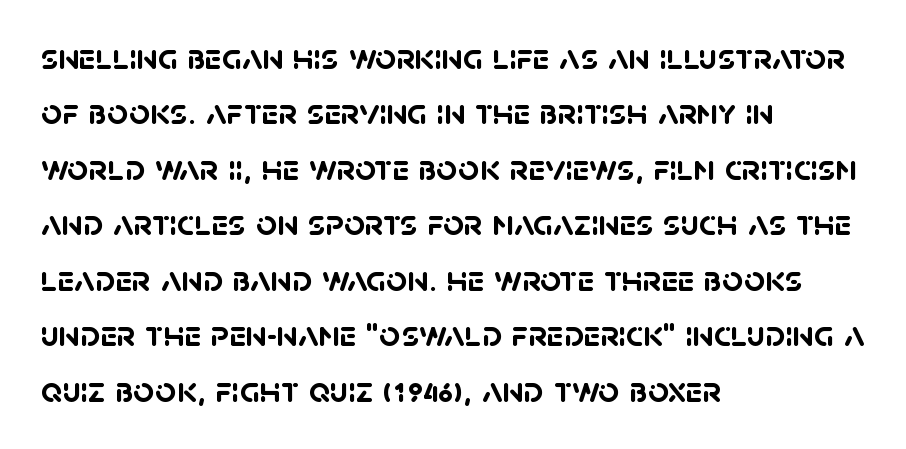
The image shows 37 px semibold sans-serif type; set left-aligned, normal line spacing (1.5x), normal letter spacing, not underlined; low stroke contrast and a large x-height.
